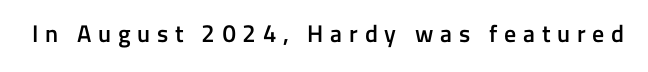
Q: Is the text bold? A: Semi-bold.
Q: Is the text italic (slanted)? A: No, it is upright.
Q: Is the text underlined? A: No.
Q: Is the spacing between letters normal or unusually wide? A: Unusually wide.
